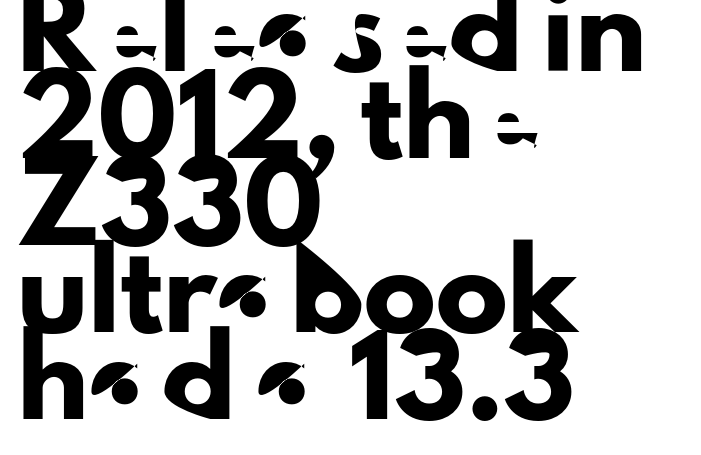
Here the glyphs are tracked normally, forming tight word shapes. The paragraph has a hard left edge and a soft right edge. This sample has the flowing, uneven cadence of proportional lettering. Designer's note — italics off, roman on. Letters rest on an invisible, unmarked baseline.
